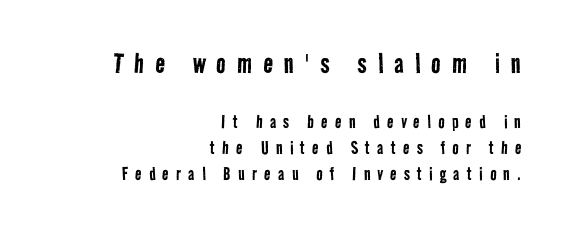
Q: Is the text bold? A: No.
Q: Is the typeface a serif or a sans-serif typeface? A: Sans-serif.
Q: Is the text underlined? A: No.
Q: How is the paragraph aligned? A: Right-aligned.
Q: Is the spacing between letters normal or unusually wide? A: Unusually wide.
Q: Which block of text is set in a larger size, the first (top) or the second (bottom)? A: The first (top) one.
Q: Width (condensed, normal, or wide)? A: Condensed.
Q: Stroke contrast? A: Low.
Q: x-height? A: Medium.
Q: Monospaced? A: No.
